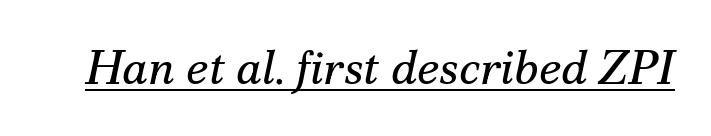
{"serif": "yes", "italic": "yes", "lean": "right", "slant_degrees": 12, "bold": "no", "weight": "regular", "width": "normal", "stroke_contrast": "medium", "x_height": "small", "monospaced": "no", "underline": "yes", "letter_spacing": "normal", "letter_spacing_em": 0.0, "glyph_px": 47}
